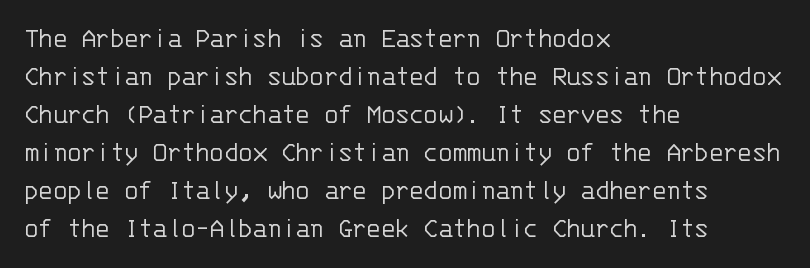
{"serif": "no", "italic": "no", "bold": "no", "weight": "light", "width": "normal", "stroke_contrast": "low", "x_height": "large", "monospaced": "yes", "underline": "no", "align": "left", "line_spacing": "normal", "line_spacing_ratio": 1.31, "letter_spacing": "normal", "letter_spacing_em": 0.0, "glyph_px": 29}
